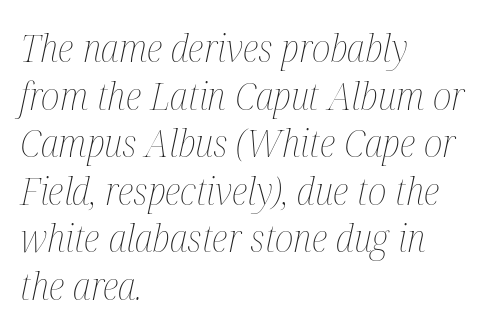
Italic? Definitely — the glyphs are oblique. The rendering uses natural spacing where letterforms have individual widths. The weight tops out at a normal text grade. Letter spacing: default.
